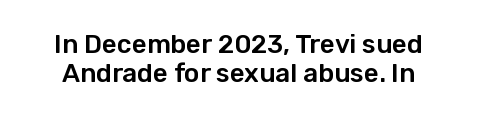
{"italic": "no", "underline": "no", "line_spacing": "tight", "line_spacing_ratio": 1.1, "letter_spacing": "normal", "letter_spacing_em": 0.0, "glyph_px": 26}
